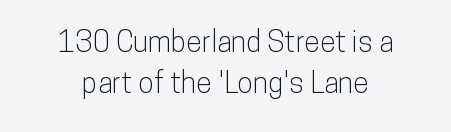
Q: Is the text italic (slanted)? A: No, it is upright.
Q: Is the typeface a serif or a sans-serif typeface? A: Sans-serif.
Q: Is the text underlined? A: No.
Q: Is the spacing between letters normal or unusually wide? A: Normal.
Q: Is the spacing between lines tight, normal or loose? A: Normal.
Q: Width (condensed, normal, or wide)? A: Condensed.
Q: Stroke contrast? A: Low.
Q: x-height? A: Medium.
Q: Monospaced? A: No.
